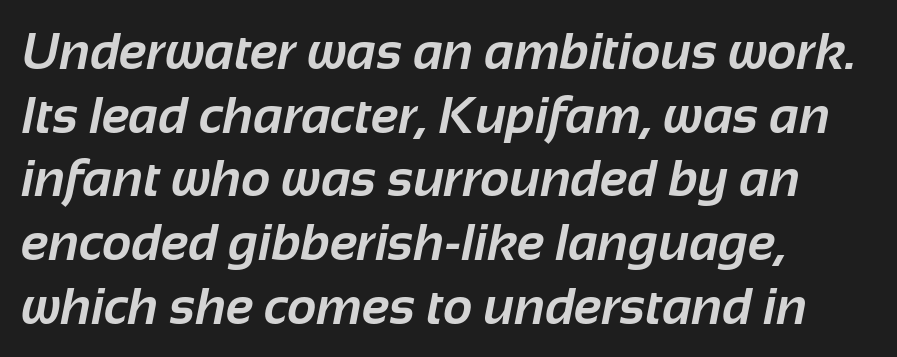
The specimen omits any rule beneath the text block's lines. The glyphs have the mass of a bold cut. This rendering uses left alignment, leaving the right contour irregular. Proportional: the letters do not fall into vertical columns. The face used here is a sans, in the tradition of grotesques and geometrics. Caption: standard tracking, unaltered.
